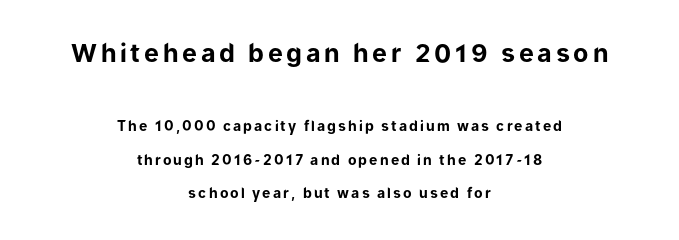
{"italic": "no", "bold": "yes", "underline": "no", "align": "center", "line_spacing": "loose", "line_spacing_ratio": 2.4, "larger_block": "first", "size_ratio": 1.79, "glyph_px": 25}
